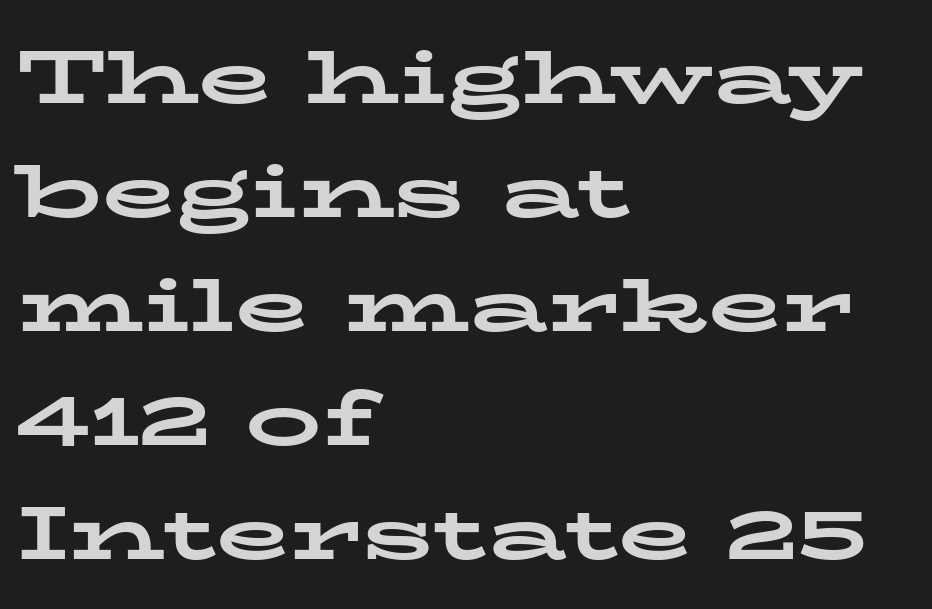
Q: Is the text bold? A: Yes.
Q: Is the text italic (slanted)? A: No, it is upright.
Q: Is the typeface a serif or a sans-serif typeface? A: Serif.
Q: Is the text underlined? A: No.
Q: How is the paragraph aligned? A: Left-aligned.
Q: Is the spacing between letters normal or unusually wide? A: Normal.
Q: Is the spacing between lines tight, normal or loose? A: Normal.
Q: Width (condensed, normal, or wide)? A: Wide.
Q: Stroke contrast? A: Low.
Q: x-height? A: Medium.
Q: Monospaced? A: No.
